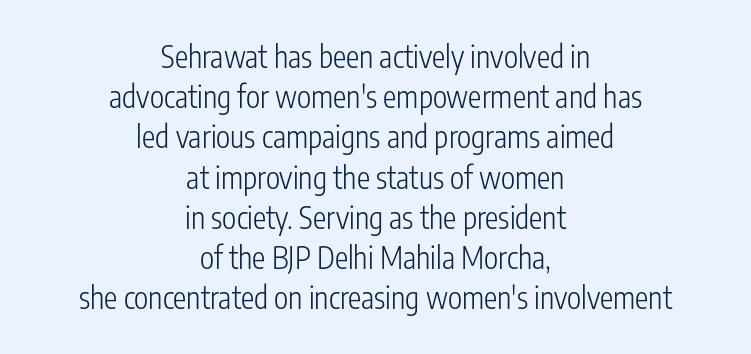
{"serif": "no", "italic": "no", "bold": "no", "weight": "light", "width": "condensed", "stroke_contrast": "low", "x_height": "medium", "monospaced": "no", "underline": "no", "align": "center", "line_spacing": "normal", "line_spacing_ratio": 1.34, "letter_spacing": "normal", "letter_spacing_em": 0.0, "glyph_px": 30}
